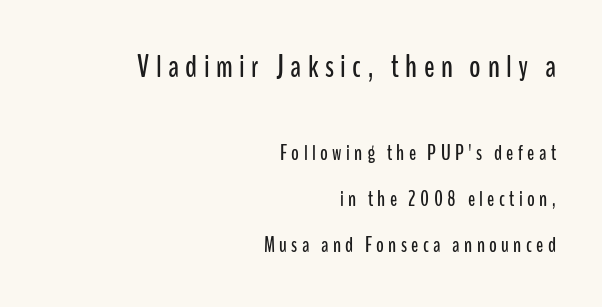
The image shows 31 px condensed sans-serif type, upright; set right-aligned, loose line spacing (2.2x), unusually wide letter spacing (+0.21 em), not underlined; the first (top) block is 1.48x larger; low stroke contrast and a medium x-height.
